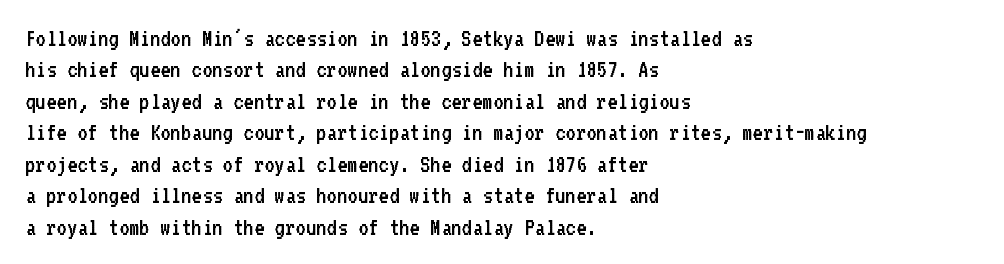
{"italic": "no", "bold": "no", "underline": "no", "align": "left", "line_spacing": "normal", "line_spacing_ratio": 1.26, "letter_spacing": "normal", "letter_spacing_em": 0.0, "glyph_px": 25}
